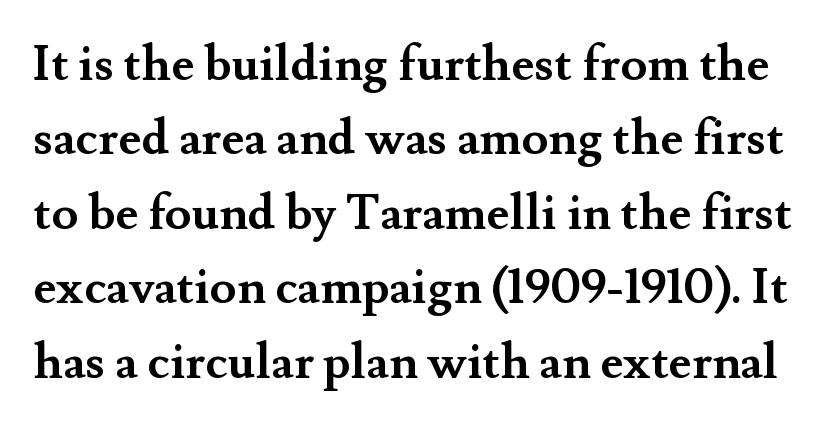
{"serif": "yes", "italic": "no", "bold": "yes", "weight": "semibold", "width": "normal", "stroke_contrast": "medium", "x_height": "small", "monospaced": "no", "underline": "no", "line_spacing": "normal", "line_spacing_ratio": 1.52, "letter_spacing": "normal", "letter_spacing_em": 0.0, "glyph_px": 49}
